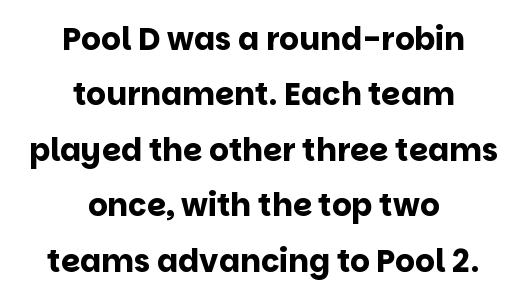
The type is set solid horizontally, with unmodified tracking. Ordinary non-slanted type is in use. A typesetter would call this proportional, since set widths differ per character. Its strokes are broad and dark, the hallmark of bold type. Descenders hang freely into open space.
